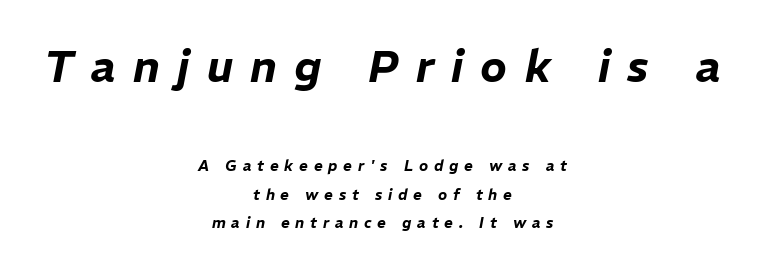
Q: Is the text italic (slanted)? A: Yes, it leans right by about 11 degrees.
Q: Is the text underlined? A: No.
Q: How is the paragraph aligned? A: Centered.
Q: Is the spacing between letters normal or unusually wide? A: Unusually wide.
Q: Which block of text is set in a larger size, the first (top) or the second (bottom)? A: The first (top) one.
Q: Width (condensed, normal, or wide)? A: Normal.
Q: Stroke contrast? A: Low.
Q: x-height? A: Medium.
Q: Monospaced? A: No.
